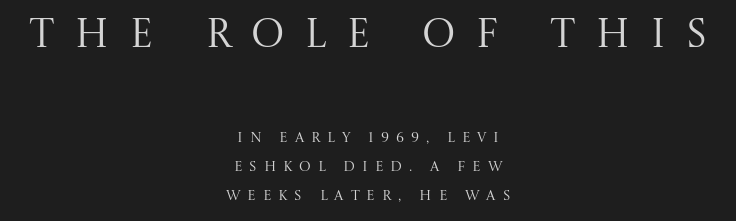
The line texture is sparse and dotted thanks to wide tracking. Proportional: the letters do not fall into vertical columns. The composition opens big and finishes small. A clean baseline with only descenders dipping below it. Caption: multi-line text, centered on the measure.
